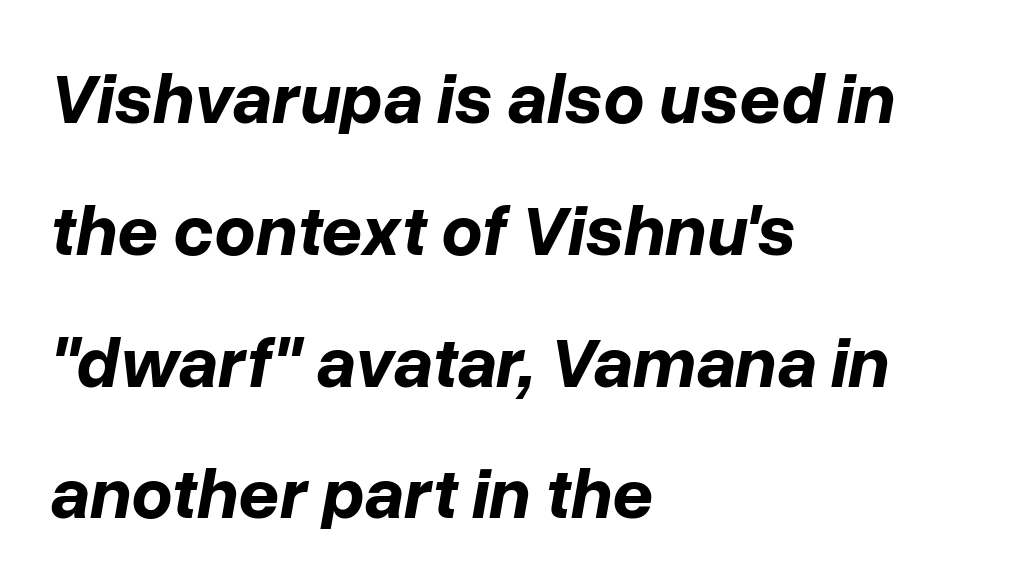
The image shows 72 px bold type, italic (leaning right); set left-aligned, line spacing 1.83x, normal letter spacing, not underlined; low stroke contrast and a medium x-height.
